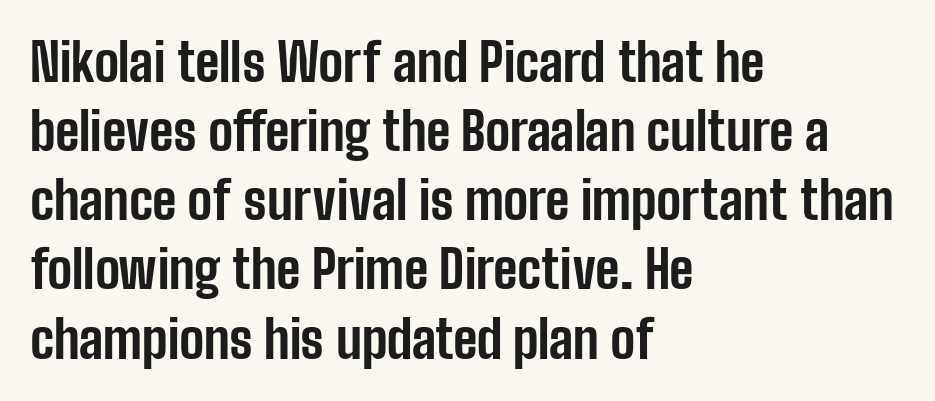
The image shows 52 px bold, condensed sans-serif type, upright; set left-aligned, normal line spacing (1.33x), normal letter spacing, not underlined; low stroke contrast and a medium x-height.
